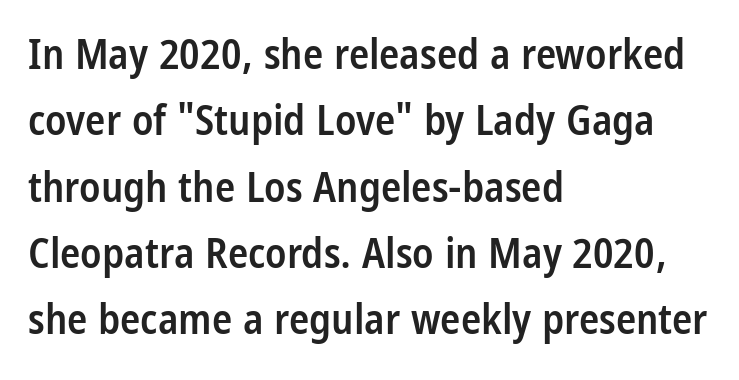
The image shows 42 px semibold, condensed sans-serif type, upright; set left-aligned, normal line spacing (1.58x), normal letter spacing, not underlined; low stroke contrast and a large x-height.
